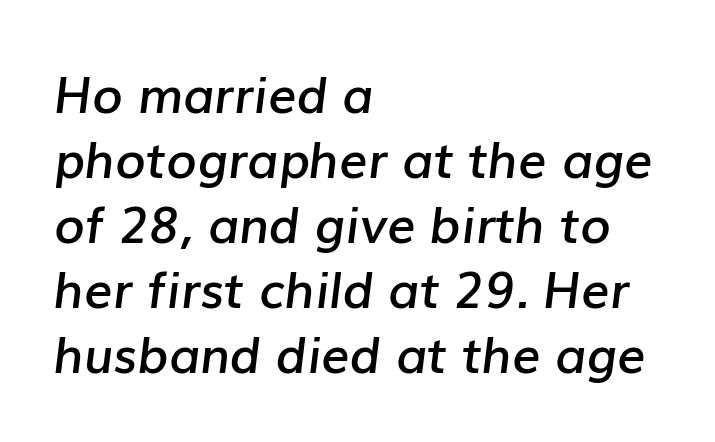
Q: Is the text bold? A: Semi-bold.
Q: Is the text italic (slanted)? A: Yes, it leans right by about 7 degrees.
Q: Is the text underlined? A: No.
Q: How is the paragraph aligned? A: Left-aligned.
Q: Is the spacing between letters normal or unusually wide? A: Normal.
Q: Is the spacing between lines tight, normal or loose? A: Normal.
Q: Width (condensed, normal, or wide)? A: Normal.
Q: Stroke contrast? A: Low.
Q: x-height? A: Medium.
Q: Monospaced? A: No.
